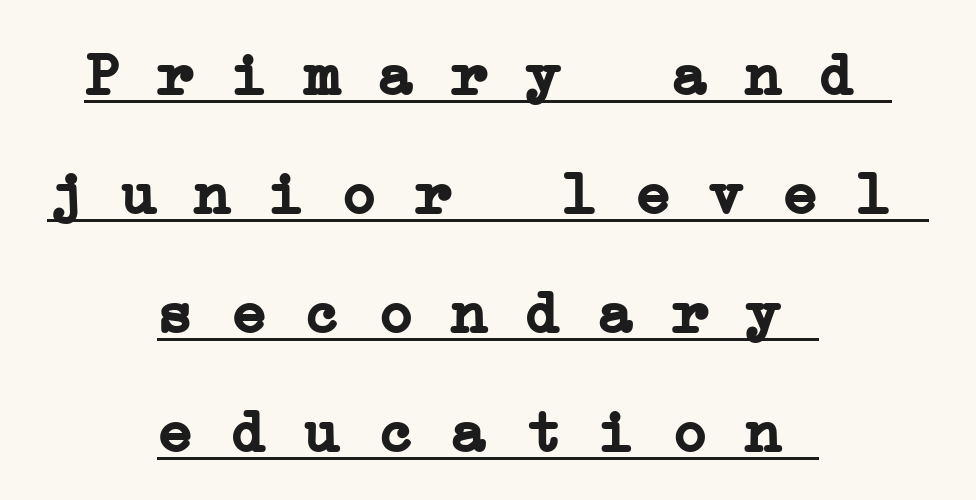
Q: Is the text bold? A: Yes.
Q: Is the typeface a serif or a sans-serif typeface? A: Serif.
Q: Is the text underlined? A: Yes.
Q: How is the paragraph aligned? A: Centered.
Q: Is the spacing between letters normal or unusually wide? A: Normal.
Q: Is the spacing between lines tight, normal or loose? A: Loose.
Q: Width (condensed, normal, or wide)? A: Wide.
Q: Stroke contrast? A: Low.
Q: x-height? A: Medium.
Q: Monospaced? A: Yes.
